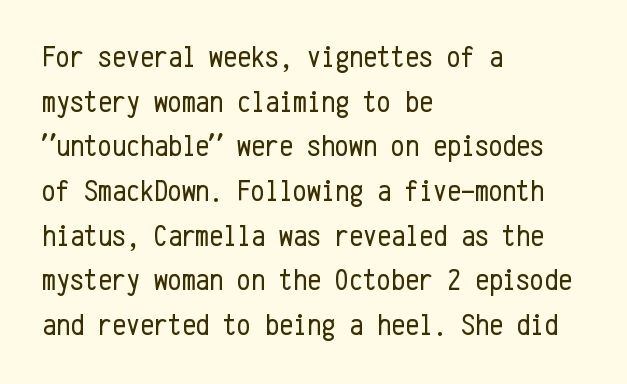
{"serif": "no", "italic": "no", "bold": "no", "weight": "regular", "width": "condensed", "stroke_contrast": "low", "x_height": "medium", "monospaced": "yes", "underline": "no", "align": "left", "line_spacing": "normal", "line_spacing_ratio": 1.44, "letter_spacing": "normal", "letter_spacing_em": 0.0, "glyph_px": 31}
